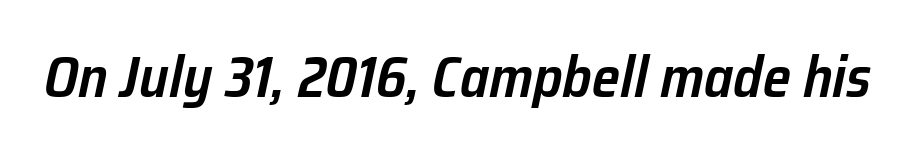
The image shows 57 px semibold type, italic (leaning right); set normal letter spacing, not underlined; low stroke contrast and a medium x-height.
